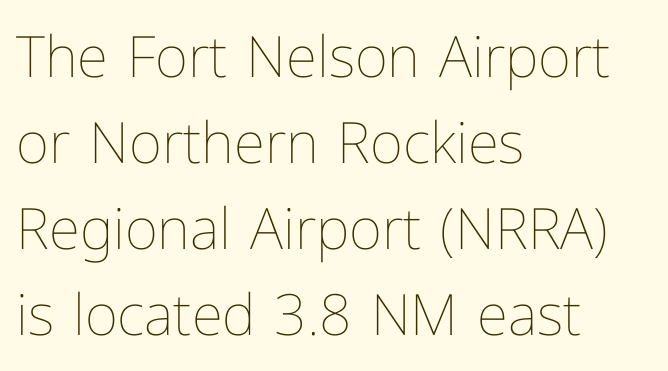
The image shows 57 px thin type, upright; set left-aligned, normal line spacing (1.51x), normal letter spacing, not underlined; low stroke contrast and a medium x-height.
